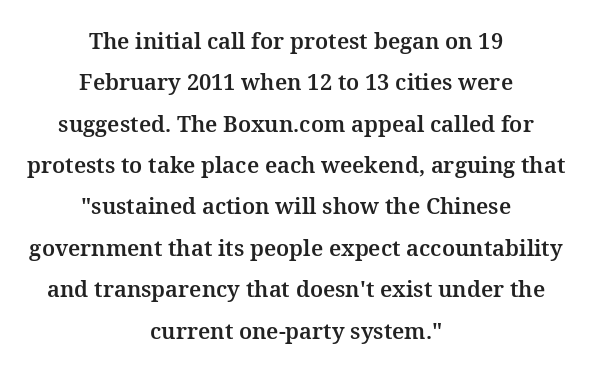
{"italic": "no", "underline": "no", "align": "center", "line_spacing_ratio": 1.88, "letter_spacing": "normal", "letter_spacing_em": 0.0, "glyph_px": 22}
